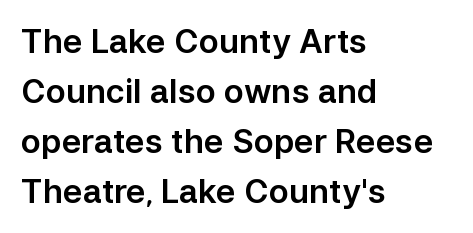
{"serif": "no", "italic": "no", "width": "normal", "stroke_contrast": "low", "x_height": "medium", "monospaced": "no", "underline": "no", "align": "left", "line_spacing": "normal", "line_spacing_ratio": 1.52, "letter_spacing": "normal", "letter_spacing_em": 0.0, "glyph_px": 33}
